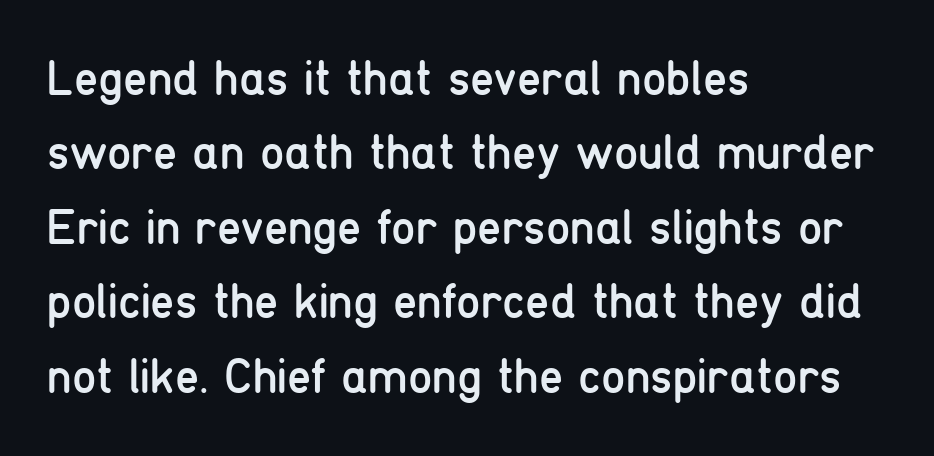
Between one letter and the next there's only the usual sliver of space. Serifs: no, the terminals of the letterforms are clean. This sample uses an upright cut, with every glyph sitting square on the baseline. These glyphs show unthickened strokes, regular width or finer.
